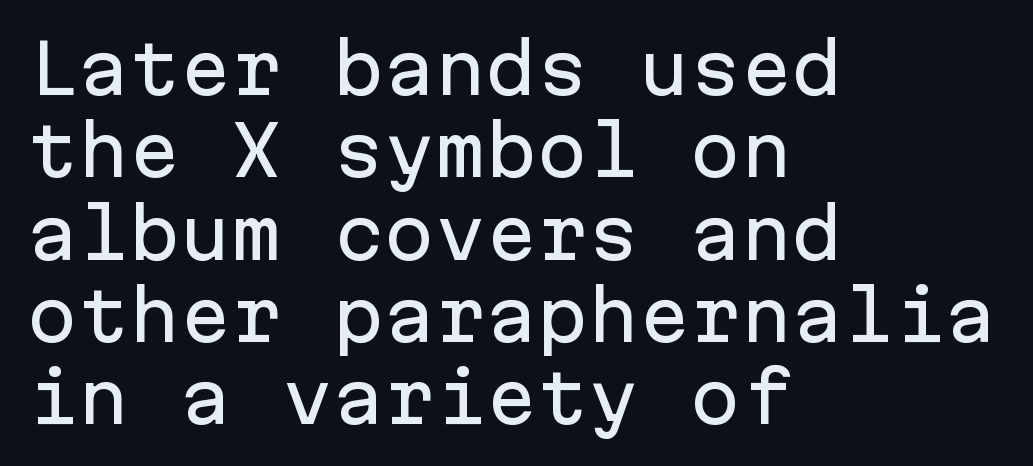
Q: Is the text italic (slanted)? A: No, it is upright.
Q: Is the typeface a serif or a sans-serif typeface? A: Sans-serif.
Q: Is the text underlined? A: No.
Q: How is the paragraph aligned? A: Left-aligned.
Q: Is the spacing between letters normal or unusually wide? A: Normal.
Q: Width (condensed, normal, or wide)? A: Normal.
Q: Stroke contrast? A: Low.
Q: x-height? A: Medium.
Q: Monospaced? A: Yes.
